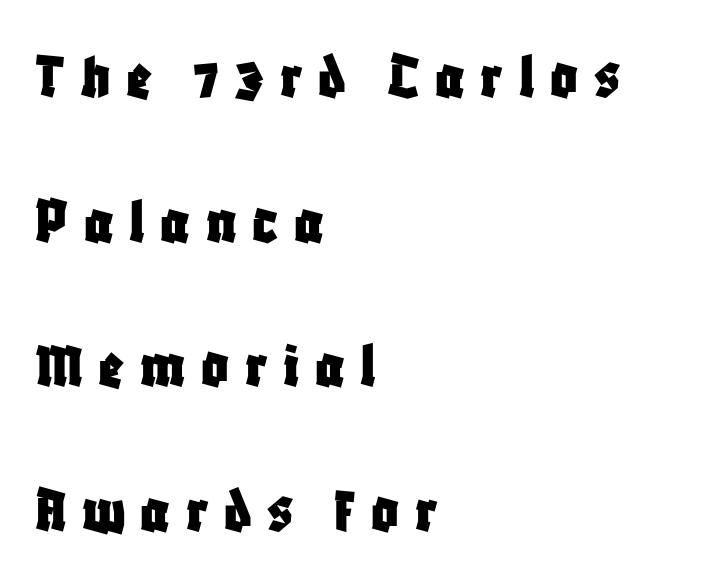
The image shows 67 px condensed sans-serif type, upright; set left-aligned, loose line spacing (2.16x), unusually wide letter spacing (+0.23 em), not underlined; low stroke contrast and a large x-height.
